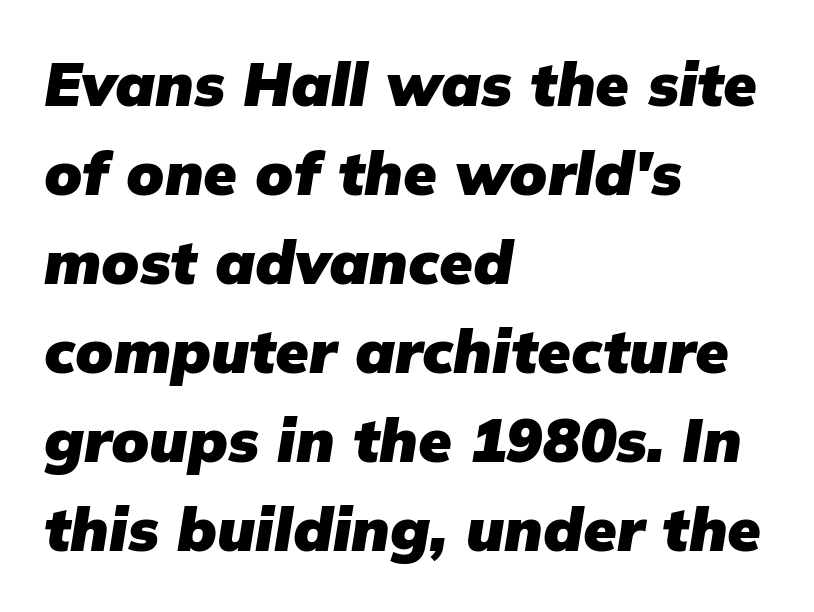
Q: Is the text bold? A: Yes.
Q: Is the text italic (slanted)? A: Yes, it leans right by about 9 degrees.
Q: Is the text underlined? A: No.
Q: How is the paragraph aligned? A: Left-aligned.
Q: Is the spacing between letters normal or unusually wide? A: Normal.
Q: Is the spacing between lines tight, normal or loose? A: Normal.
Q: Width (condensed, normal, or wide)? A: Normal.
Q: Stroke contrast? A: Low.
Q: x-height? A: Medium.
Q: Monospaced? A: No.
